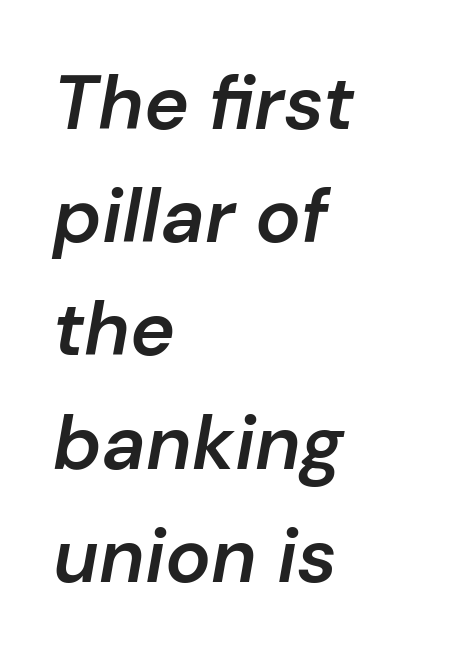
The image shows 76 px semibold type, italic (leaning right); set left-aligned, normal line spacing (1.49x), normal letter spacing, not underlined; low stroke contrast and a medium x-height.
